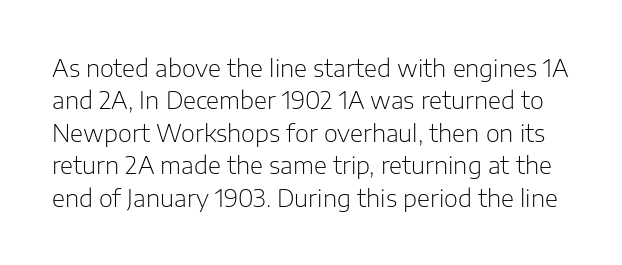
{"italic": "no", "bold": "no", "underline": "no", "line_spacing": "normal", "line_spacing_ratio": 1.35, "letter_spacing": "normal", "letter_spacing_em": 0.0, "glyph_px": 24}
